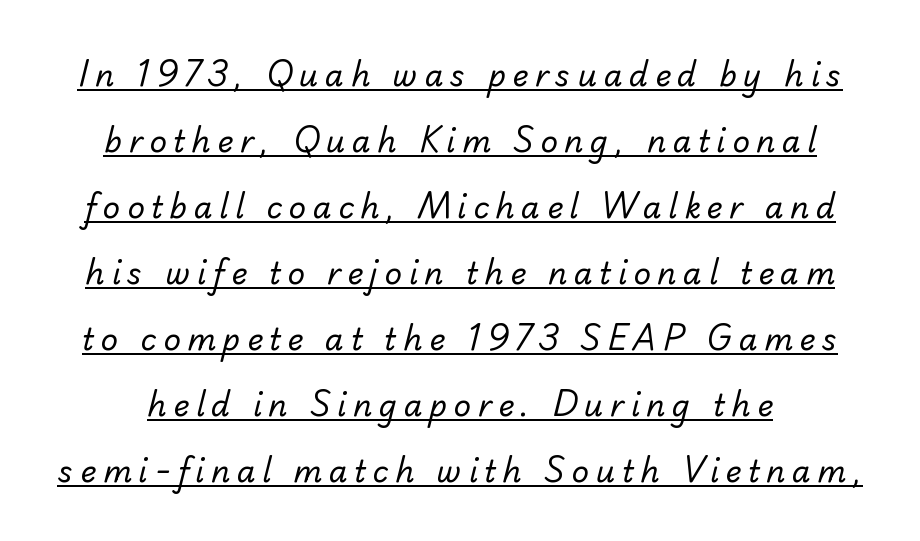
Q: Is the text bold? A: No.
Q: Is the typeface a serif or a sans-serif typeface? A: Sans-serif.
Q: Is the text underlined? A: Yes.
Q: Is the spacing between letters normal or unusually wide? A: Unusually wide.
Q: Is the spacing between lines tight, normal or loose? A: Loose.
Q: Width (condensed, normal, or wide)? A: Normal.
Q: Stroke contrast? A: Low.
Q: x-height? A: Small.
Q: Monospaced? A: No.
